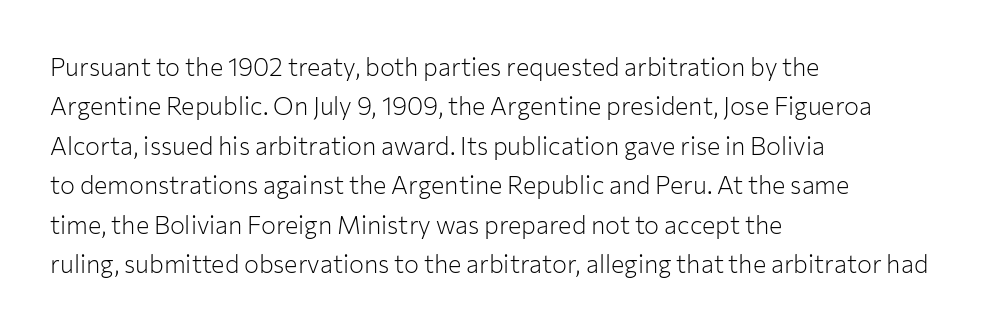
{"italic": "no", "bold": "no", "underline": "no", "align": "left", "line_spacing": "normal", "line_spacing_ratio": 1.58, "letter_spacing": "normal", "letter_spacing_em": 0.0, "glyph_px": 25}
